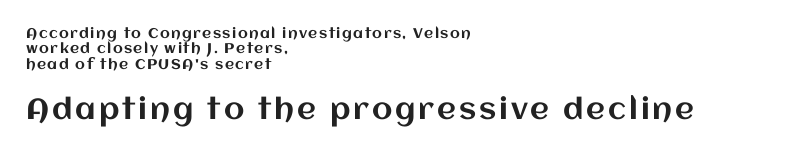
Q: Is the text italic (slanted)? A: No, it is upright.
Q: Is the text underlined? A: No.
Q: How is the paragraph aligned? A: Left-aligned.
Q: Is the spacing between lines tight, normal or loose? A: Tight.
Q: Which block of text is set in a larger size, the first (top) or the second (bottom)? A: The second (bottom) one.
Q: Width (condensed, normal, or wide)? A: Normal.
Q: Stroke contrast? A: Medium.
Q: x-height? A: Large.
Q: Monospaced? A: No.
